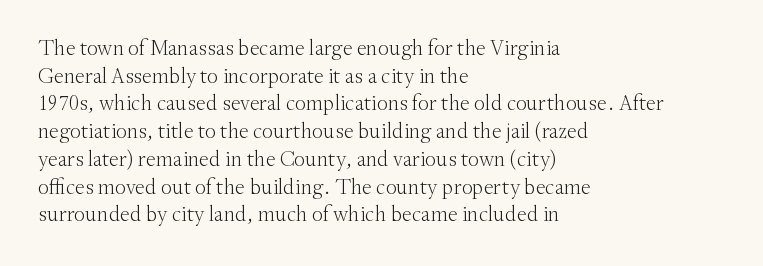
The image shows 22 px text type, upright; set left-aligned, normal line spacing (1.26x), normal letter spacing, not underlined.
